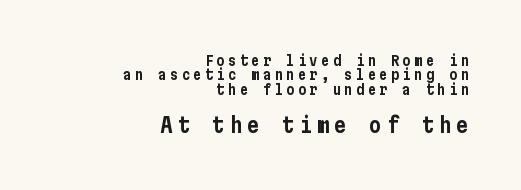
{"italic": "no", "underline": "no", "align": "right", "line_spacing": "tight", "line_spacing_ratio": 1.02, "letter_spacing": "wide", "letter_spacing_em": 0.23, "larger_block": "second", "size_ratio": 1.5, "glyph_px": 21}
